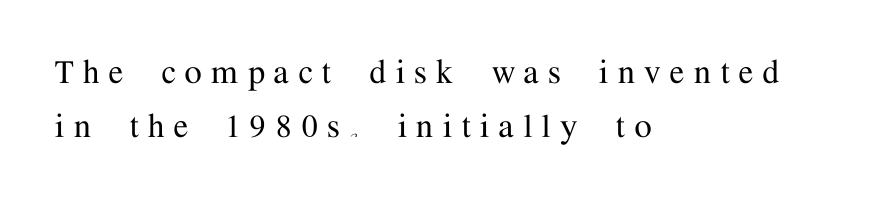
Q: Is the text italic (slanted)? A: No, it is upright.
Q: Is the typeface a serif or a sans-serif typeface? A: Serif.
Q: Is the text underlined? A: No.
Q: How is the paragraph aligned? A: Left-aligned.
Q: Is the spacing between letters normal or unusually wide? A: Unusually wide.
Q: Is the spacing between lines tight, normal or loose? A: Normal.
Q: Width (condensed, normal, or wide)? A: Normal.
Q: Stroke contrast? A: Medium.
Q: x-height? A: Medium.
Q: Monospaced? A: No.
